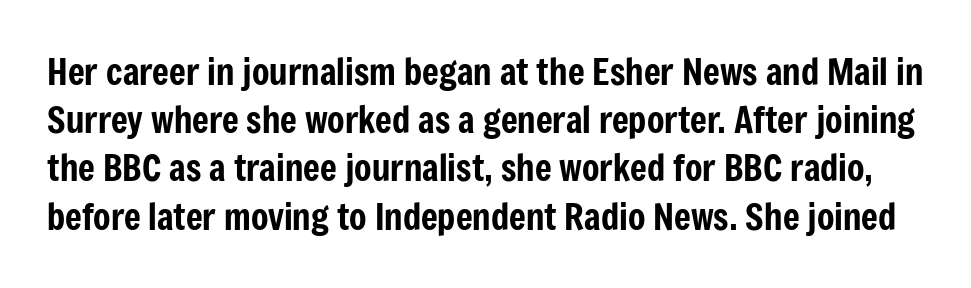
The image shows 36 px condensed sans-serif type, upright; set normal line spacing (1.34x), normal letter spacing, not underlined; low stroke contrast and a medium x-height.
